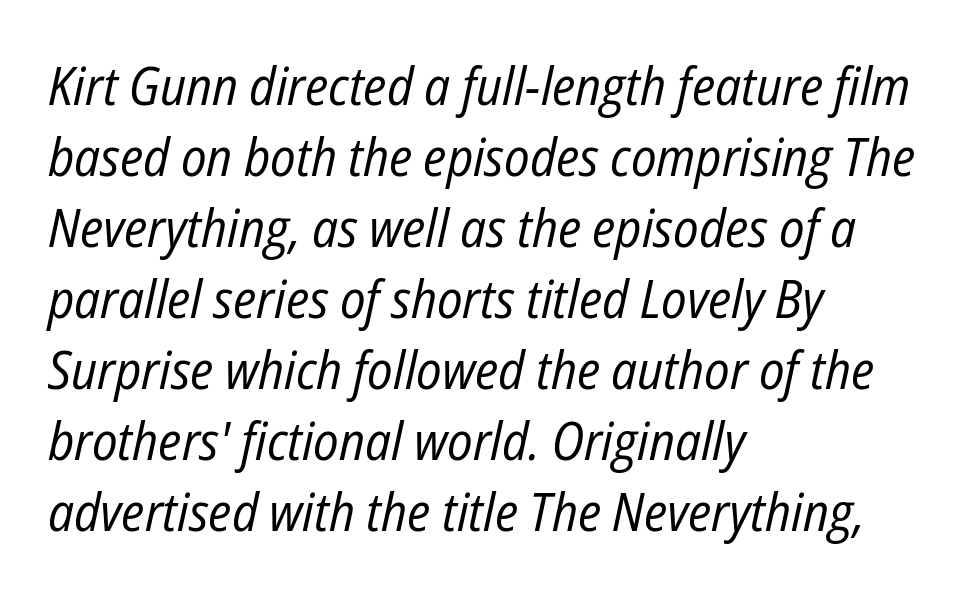
The letters advance in unequal steps, a hallmark of proportional type. The typesetter chose a ragged-right arrangement here. Honestly, the letter spacing is just normal — you wouldn't notice it. Weight: not bold — regular or lighter. Observe the lean: these are italic letterforms.
